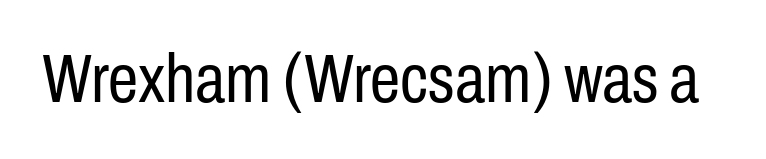
The glyphs are unaccompanied by any horizontal stroke below them. You can tell from the bare stems that sans-serif type was used. Style check: upright. Each word holds together tightly as a unit, with standard inter-letter gaps. Varying glyph widths throughout — classic text-font behaviour. Is this a heavy cut? Hardly; it is regular or lighter.
